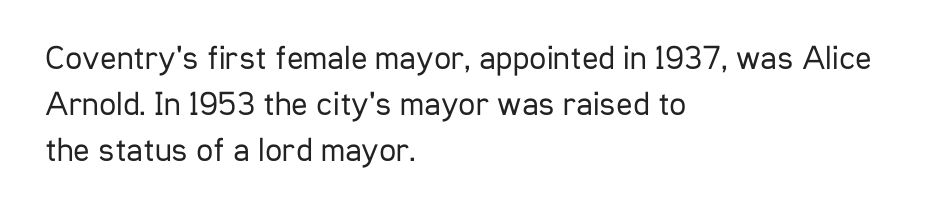
The image shows 34 px regular-weight, condensed sans-serif type, upright; set left-aligned, normal line spacing (1.36x), normal letter spacing, not underlined; low stroke contrast and a medium x-height.
